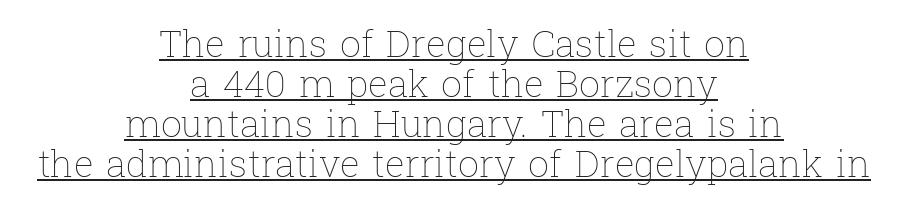
{"italic": "no", "bold": "no", "weight": "thin", "width": "normal", "stroke_contrast": "low", "x_height": "medium", "monospaced": "no", "underline": "yes", "align": "center", "line_spacing": "tight", "line_spacing_ratio": 1.08, "letter_spacing": "normal", "letter_spacing_em": 0.0, "glyph_px": 37}
